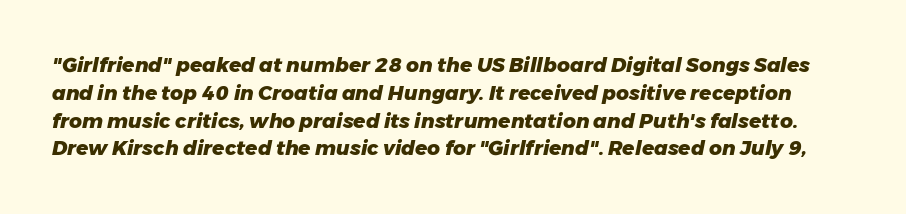
A bare baseline throughout the passage. Set as a true bold cut, around the 700 mark. Tall strokes in this sample are angled rather than plumb. The line texture is even and compact thanks to regular tracking. Line spacing here is normal.
